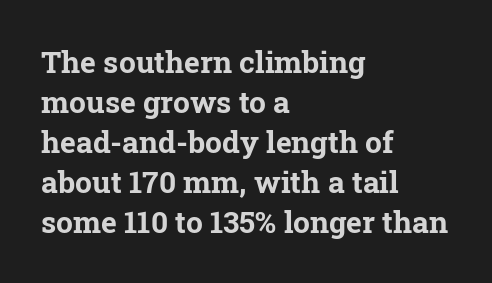
Leftover space on each line is placed entirely after the last word. Here the glyphs are tracked normally, forming tight word shapes. The passage shown stacks its lines at a standard gap. The passage shown is typeset with a serif family. Heft: maximum for text — a bold.
